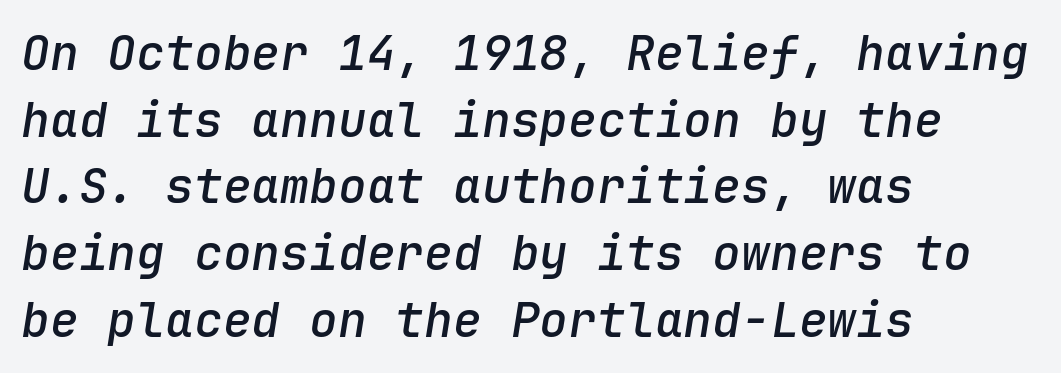
{"italic": "yes", "lean": "right", "slant_degrees": 9, "bold": "semi", "weight": "semibold", "width": "normal", "stroke_contrast": "low", "x_height": "medium", "monospaced": "yes", "underline": "no", "align": "left", "line_spacing": "normal", "line_spacing_ratio": 1.39, "letter_spacing": "normal", "letter_spacing_em": 0.0, "glyph_px": 48}
